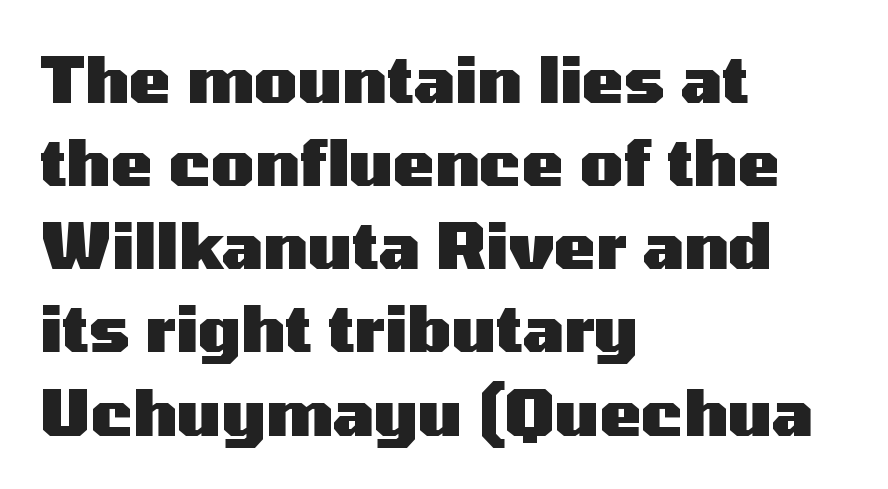
Q: Is the text bold? A: Yes.
Q: Is the text italic (slanted)? A: No, it is upright.
Q: Is the typeface a serif or a sans-serif typeface? A: Sans-serif.
Q: Is the text underlined? A: No.
Q: How is the paragraph aligned? A: Left-aligned.
Q: Is the spacing between letters normal or unusually wide? A: Normal.
Q: Is the spacing between lines tight, normal or loose? A: Normal.
Q: Width (condensed, normal, or wide)? A: Wide.
Q: Stroke contrast? A: Medium.
Q: x-height? A: Medium.
Q: Monospaced? A: No.
